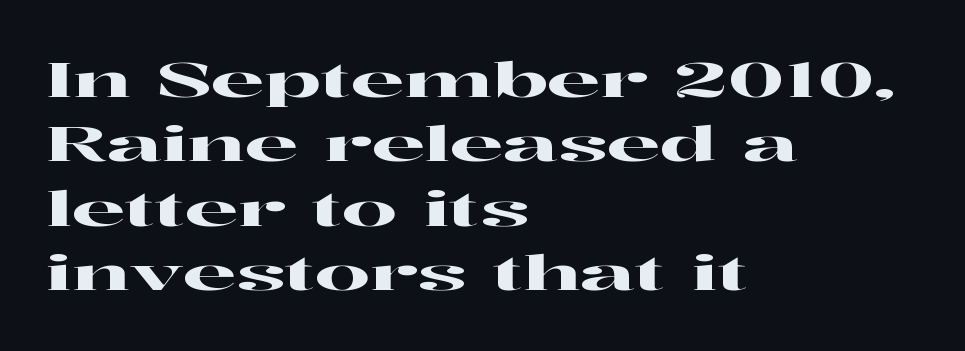
The image shows 48 px wide serif type, upright; set left-aligned, normal line spacing (1.34x), normal letter spacing, not underlined; high stroke contrast and a medium x-height.
